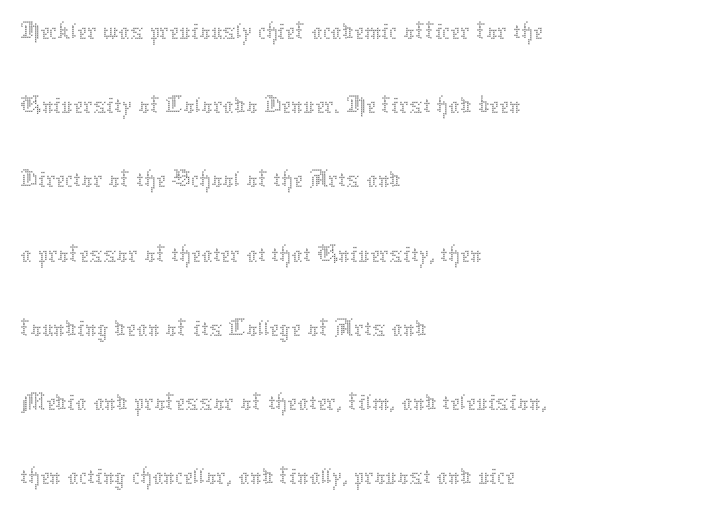
The image shows 55 px thin type, upright; set left-aligned, normal line spacing (1.35x), normal letter spacing, not underlined; medium stroke contrast and a medium x-height.
